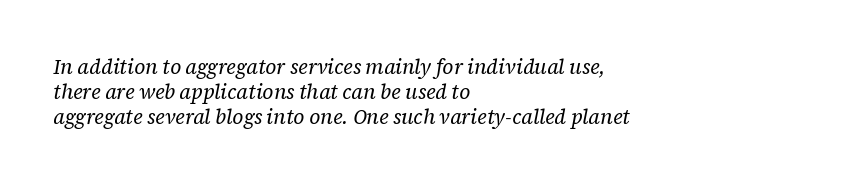
The image shows 20 px text type, italic (leaning right); set left-aligned, line spacing 1.24x, normal letter spacing, not underlined.
